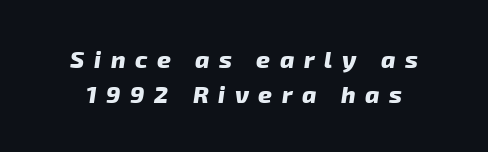
Q: Is the text bold? A: Yes.
Q: Is the text italic (slanted)? A: Yes, it leans right by about 8 degrees.
Q: Is the text underlined? A: No.
Q: Is the spacing between letters normal or unusually wide? A: Unusually wide.
Q: Is the spacing between lines tight, normal or loose? A: Normal.
